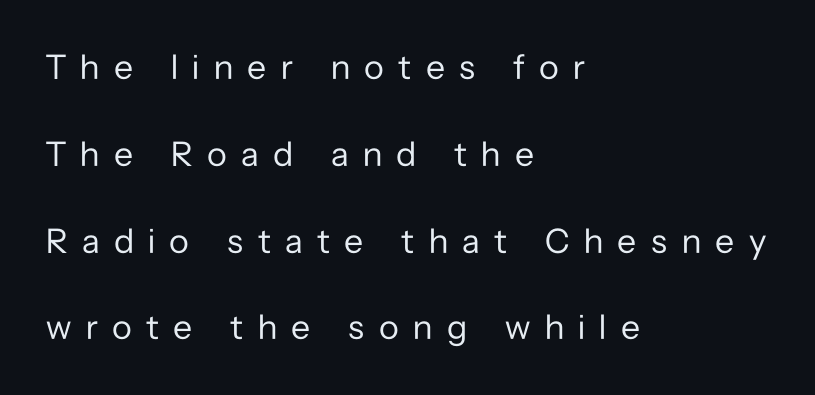
{"serif": "no", "italic": "no", "bold": "no", "weight": "regular", "width": "normal", "stroke_contrast": "low", "x_height": "medium", "monospaced": "no", "underline": "no", "align": "left", "line_spacing": "loose", "line_spacing_ratio": 2.48, "letter_spacing": "wide", "letter_spacing_em": 0.41, "glyph_px": 35}
